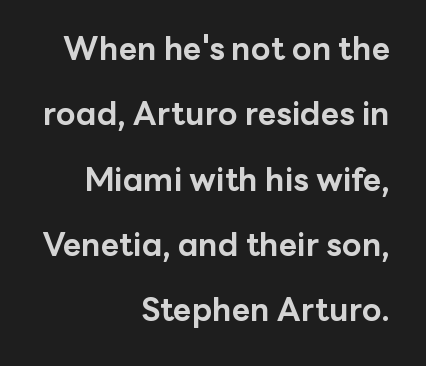
The image shows 32 px bold sans-serif type, upright; set right-aligned, loose line spacing (2.04x), normal letter spacing, not underlined; low stroke contrast and a medium x-height.
